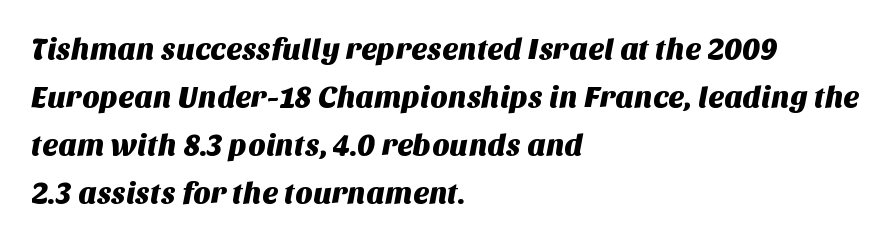
Q: Is the typeface a serif or a sans-serif typeface? A: Sans-serif.
Q: Is the text underlined? A: No.
Q: How is the paragraph aligned? A: Left-aligned.
Q: Is the spacing between letters normal or unusually wide? A: Normal.
Q: Is the spacing between lines tight, normal or loose? A: Normal.
Q: Width (condensed, normal, or wide)? A: Normal.
Q: Stroke contrast? A: Medium.
Q: x-height? A: Large.
Q: Monospaced? A: No.
